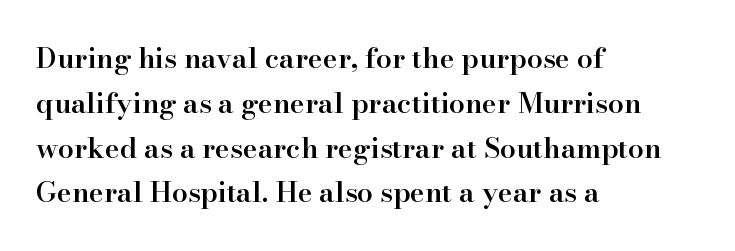
Q: Is the text bold? A: Semi-bold.
Q: Is the text italic (slanted)? A: No, it is upright.
Q: Is the typeface a serif or a sans-serif typeface? A: Serif.
Q: Is the text underlined? A: No.
Q: How is the paragraph aligned? A: Left-aligned.
Q: Is the spacing between letters normal or unusually wide? A: Normal.
Q: Is the spacing between lines tight, normal or loose? A: Normal.
Q: Width (condensed, normal, or wide)? A: Normal.
Q: Stroke contrast? A: High.
Q: x-height? A: Small.
Q: Monospaced? A: No.
